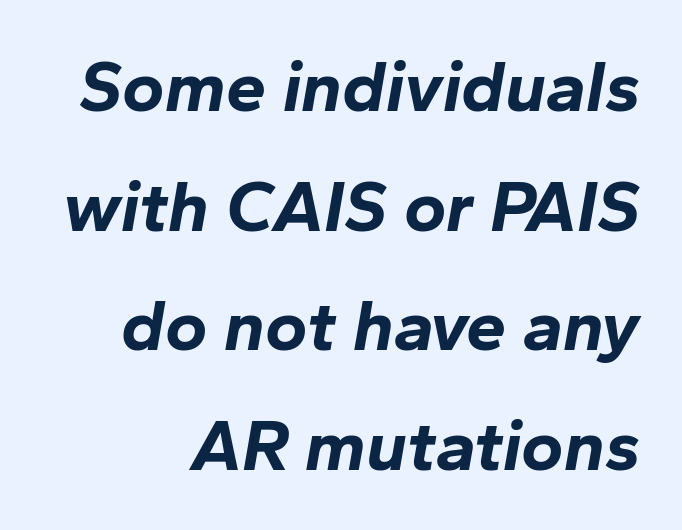
The letters are bold, with thick, heavy strokes. The face used here is proportionally spaced, like ordinary book or web type. The baseline area is clear. The paragraph shown leans on its right margin. Rows of type keep a routine distance in the vertical direction.
